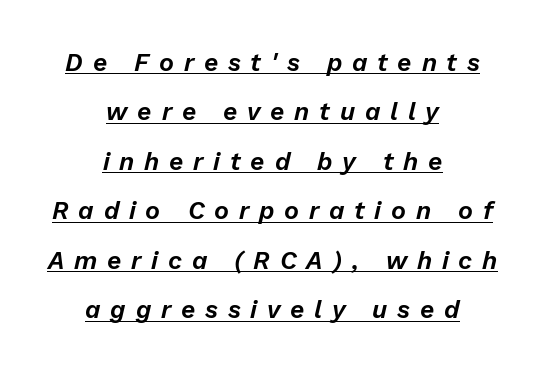
{"italic": "yes", "lean": "right", "slant_degrees": 13, "underline": "yes", "align": "center", "line_spacing": "loose", "line_spacing_ratio": 1.98, "letter_spacing": "wide", "letter_spacing_em": 0.39, "glyph_px": 25}
